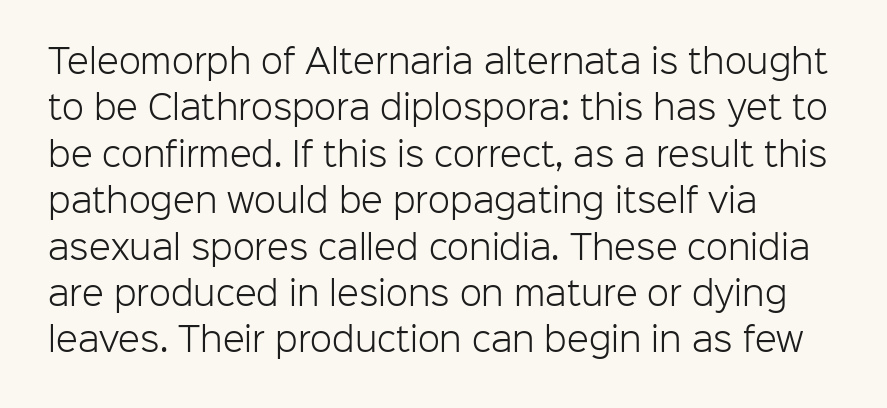
The image shows 32 px light sans-serif type, upright; set left-aligned, normal line spacing (1.45x), normal letter spacing, not underlined; low stroke contrast and a medium x-height.
